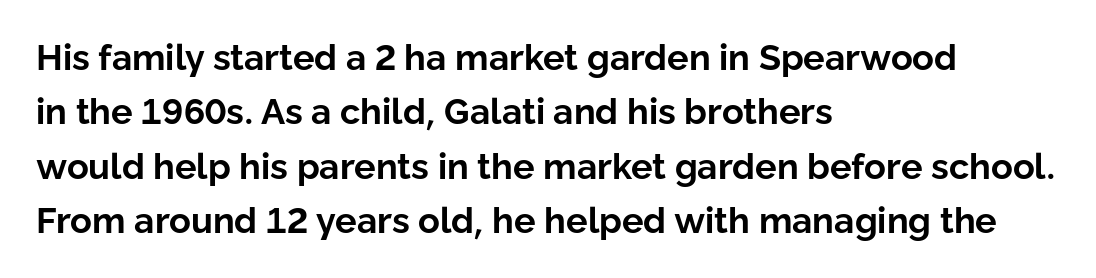
{"serif": "no", "italic": "no", "bold": "yes", "weight": "bold", "width": "normal", "stroke_contrast": "low", "x_height": "medium", "monospaced": "no", "underline": "no", "align": "left", "line_spacing": "normal", "line_spacing_ratio": 1.51, "letter_spacing": "normal", "letter_spacing_em": 0.0, "glyph_px": 36}
